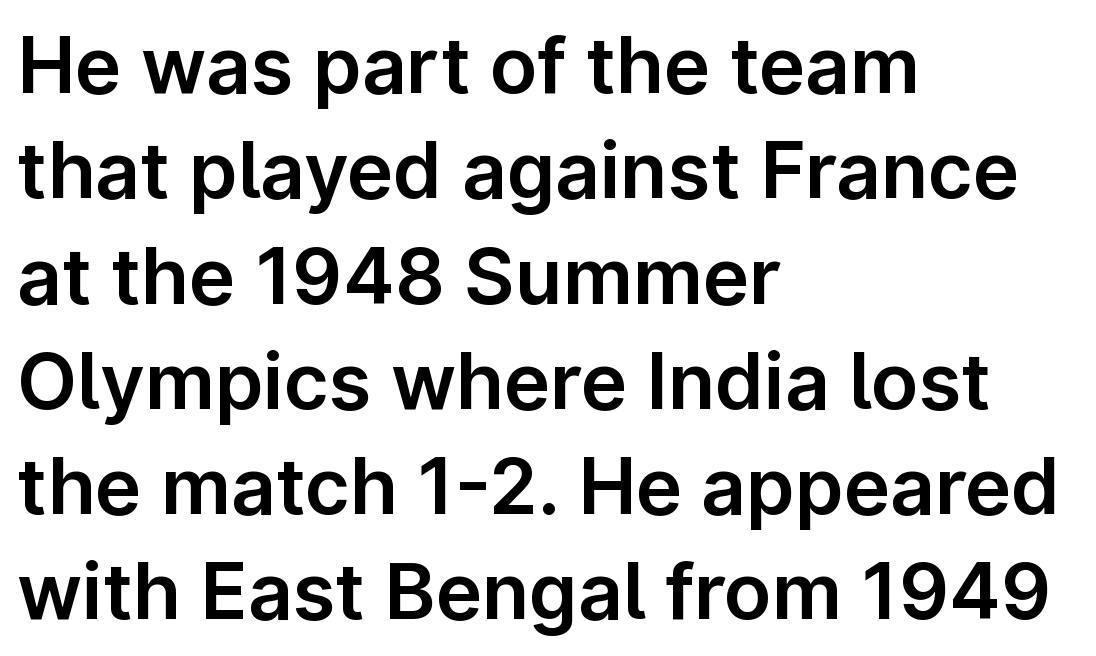
{"serif": "no", "italic": "no", "width": "normal", "stroke_contrast": "low", "x_height": "medium", "monospaced": "no", "underline": "no", "align": "left", "line_spacing": "normal", "line_spacing_ratio": 1.35, "letter_spacing": "normal", "letter_spacing_em": 0.0, "glyph_px": 78}
